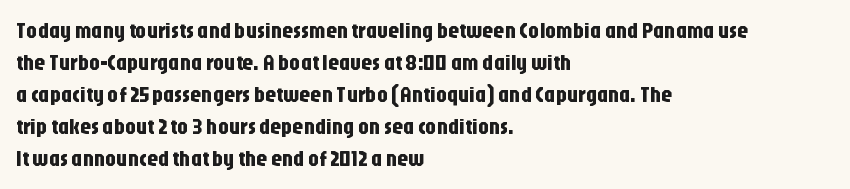
{"italic": "no", "underline": "no", "align": "left", "line_spacing": "normal", "line_spacing_ratio": 1.46, "letter_spacing": "normal", "letter_spacing_em": 0.0, "glyph_px": 22}
